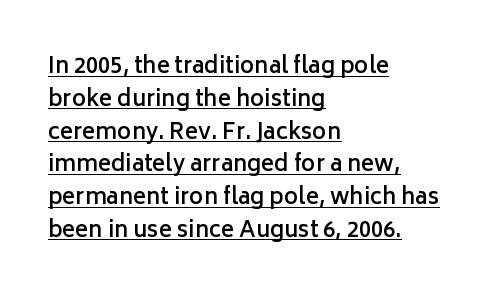
Q: Is the text bold? A: Semi-bold.
Q: Is the text italic (slanted)? A: No, it is upright.
Q: Is the text underlined? A: Yes.
Q: How is the paragraph aligned? A: Left-aligned.
Q: Is the spacing between letters normal or unusually wide? A: Normal.
Q: Is the spacing between lines tight, normal or loose? A: Normal.
